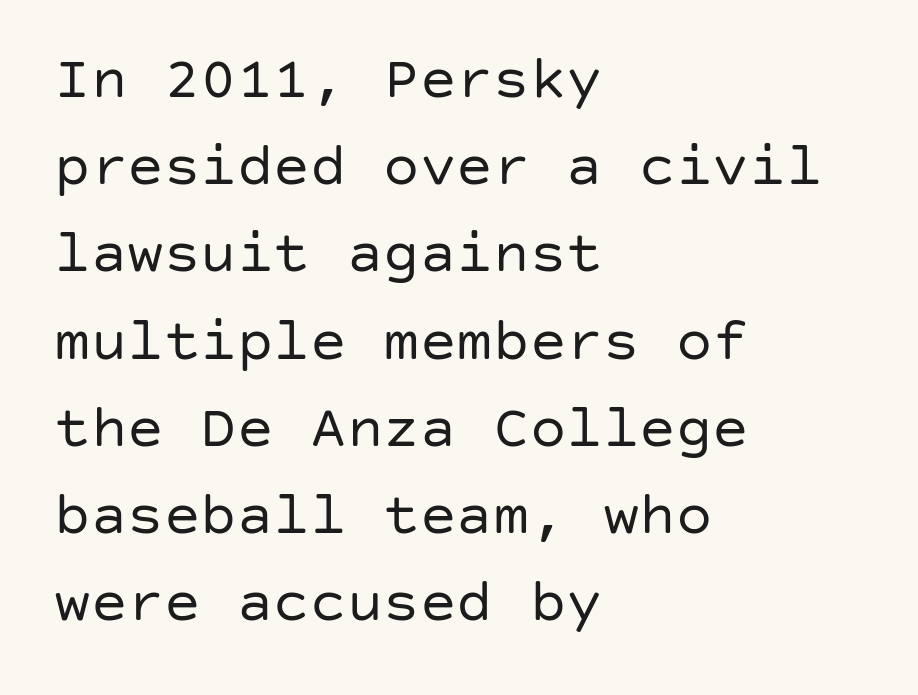
Q: Is the text bold? A: No.
Q: Is the text italic (slanted)? A: No, it is upright.
Q: Is the typeface a serif or a sans-serif typeface? A: Sans-serif.
Q: Is the text underlined? A: No.
Q: How is the paragraph aligned? A: Left-aligned.
Q: Is the spacing between letters normal or unusually wide? A: Normal.
Q: Is the spacing between lines tight, normal or loose? A: Normal.
Q: Width (condensed, normal, or wide)? A: Normal.
Q: Stroke contrast? A: Low.
Q: x-height? A: Large.
